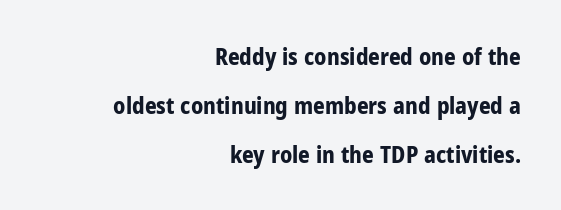
Compared with typical paragraphs, the rows here are farther apart. The lettering holds an erect, upright posture throughout. If you drew a ruler down the right edge, every line would touch it. The baseline area is clear. Compared with an ordinary text face, these strokes are far heavier — a full bold. Standard letterfit; no display-style spreading of the glyphs.
